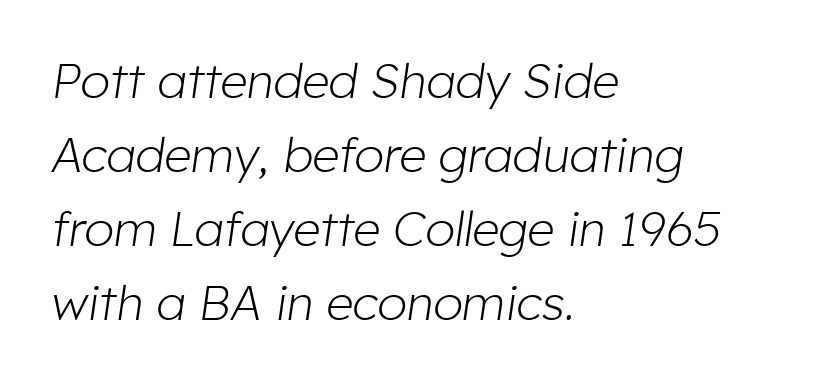
Q: Is the text bold? A: No.
Q: Is the text italic (slanted)? A: Yes, it leans right by about 8 degrees.
Q: Is the text underlined? A: No.
Q: How is the paragraph aligned? A: Left-aligned.
Q: Is the spacing between letters normal or unusually wide? A: Normal.
Q: Is the spacing between lines tight, normal or loose? A: Normal.
Q: Width (condensed, normal, or wide)? A: Normal.
Q: Stroke contrast? A: Low.
Q: x-height? A: Medium.
Q: Monospaced? A: No.
